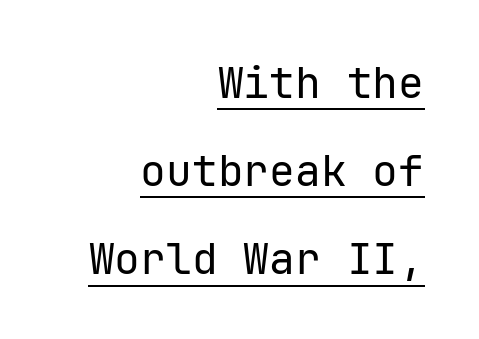
In terms of letterspacing, this is plain default setting. The characters are drawn with everyday or finer stroke widths. One glance says open: line gaps are wider than usual. The specimen includes a rule beneath the text block's lines.
